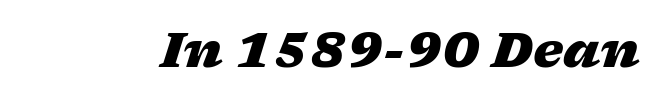
{"italic": "yes", "lean": "right", "slant_degrees": 17, "bold": "yes", "weight": "heavy", "width": "wide", "stroke_contrast": "low", "x_height": "medium", "monospaced": "no", "underline": "no", "letter_spacing": "normal", "letter_spacing_em": 0.0, "glyph_px": 48}
